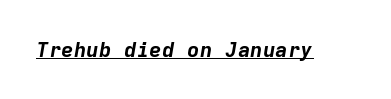
{"italic": "yes", "lean": "right", "slant_degrees": 9, "bold": "yes", "underline": "yes", "letter_spacing": "normal", "letter_spacing_em": 0.0, "glyph_px": 21}
